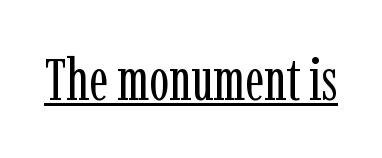
The image shows 59 px regular-weight, condensed serif type, upright; set normal letter spacing, underlined; low stroke contrast and a medium x-height.
